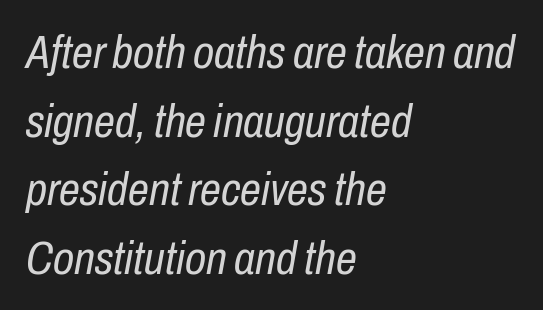
This sample is left-justified, so line endings fall wherever the words run out. The rendering applies a slant to the glyphs. The lines sit at an ordinary, default distance from one another. Note the varied advance widths — an 'i' is clearly narrower than an 'm'.
